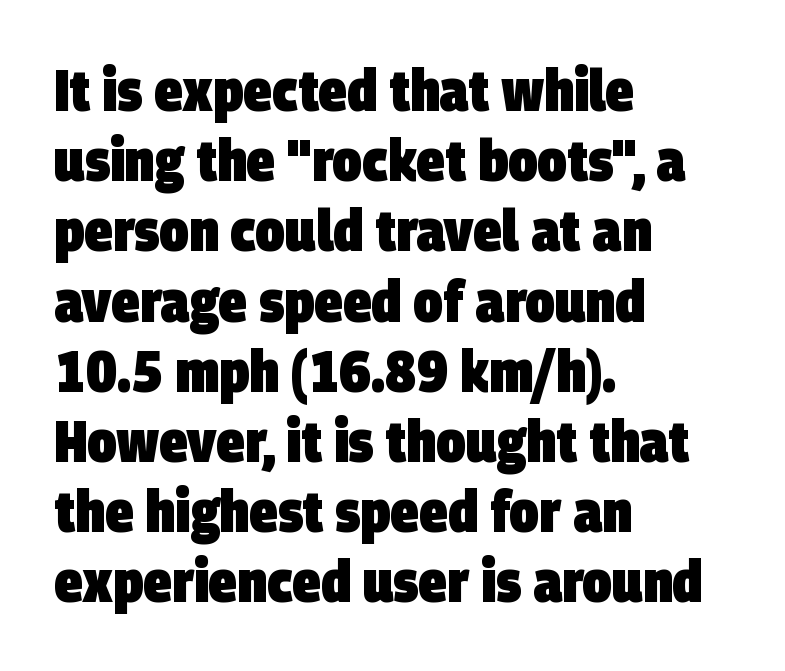
Q: Is the text bold? A: Yes.
Q: Is the typeface a serif or a sans-serif typeface? A: Sans-serif.
Q: Is the text underlined? A: No.
Q: How is the paragraph aligned? A: Left-aligned.
Q: Is the spacing between letters normal or unusually wide? A: Normal.
Q: Width (condensed, normal, or wide)? A: Condensed.
Q: Stroke contrast? A: Low.
Q: x-height? A: Large.
Q: Monospaced? A: No.
